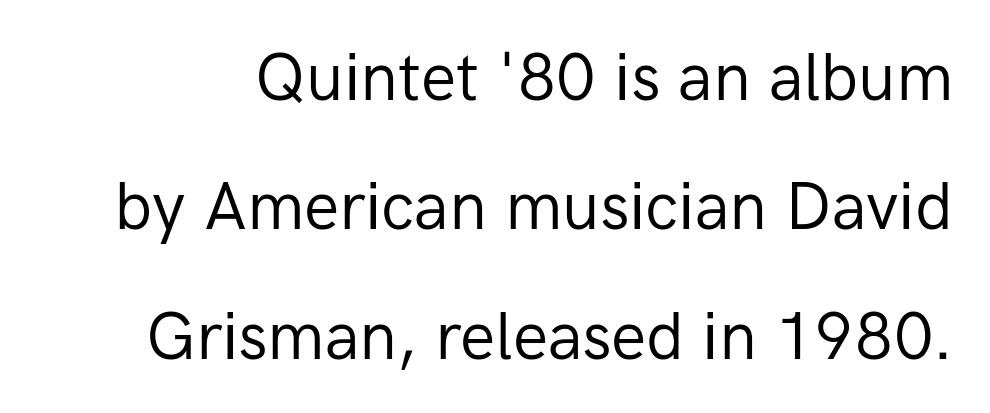
The image shows 66 px regular-weight sans-serif type, upright; set loose line spacing (1.96x), normal letter spacing, not underlined; low stroke contrast and a medium x-height.
